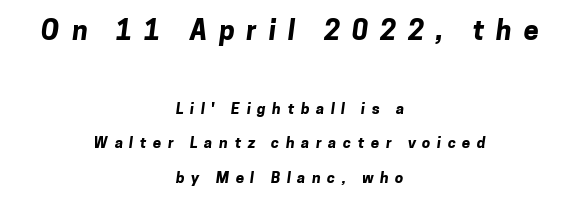
Q: Is the text bold? A: Yes.
Q: Is the text underlined? A: No.
Q: How is the paragraph aligned? A: Centered.
Q: Is the spacing between letters normal or unusually wide? A: Unusually wide.
Q: Is the spacing between lines tight, normal or loose? A: Loose.
Q: Which block of text is set in a larger size, the first (top) or the second (bottom)? A: The first (top) one.
